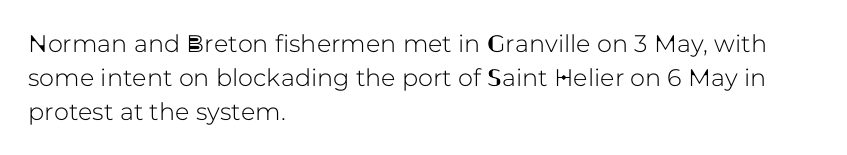
{"italic": "no", "underline": "no", "align": "left", "line_spacing": "normal", "line_spacing_ratio": 1.41, "letter_spacing": "normal", "letter_spacing_em": 0.0, "glyph_px": 24}
